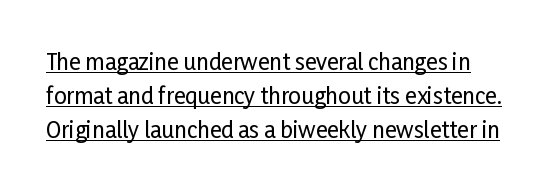
Underlined type. Short note: letters normally spaced. A typesetter would mark this as roman, not italic. Horizontal bands of white between lines are of average thickness.
